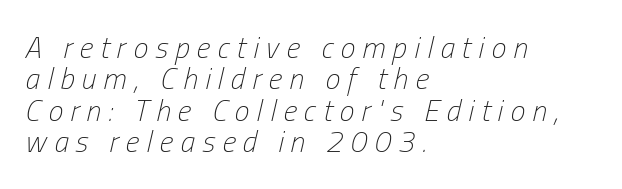
Q: Is the text bold? A: No.
Q: Is the text italic (slanted)? A: Yes, it leans right by about 13 degrees.
Q: Is the text underlined? A: No.
Q: How is the paragraph aligned? A: Left-aligned.
Q: Is the spacing between letters normal or unusually wide? A: Unusually wide.
Q: Is the spacing between lines tight, normal or loose? A: Tight.
Q: Width (condensed, normal, or wide)? A: Condensed.
Q: Stroke contrast? A: Low.
Q: x-height? A: Medium.
Q: Monospaced? A: No.
